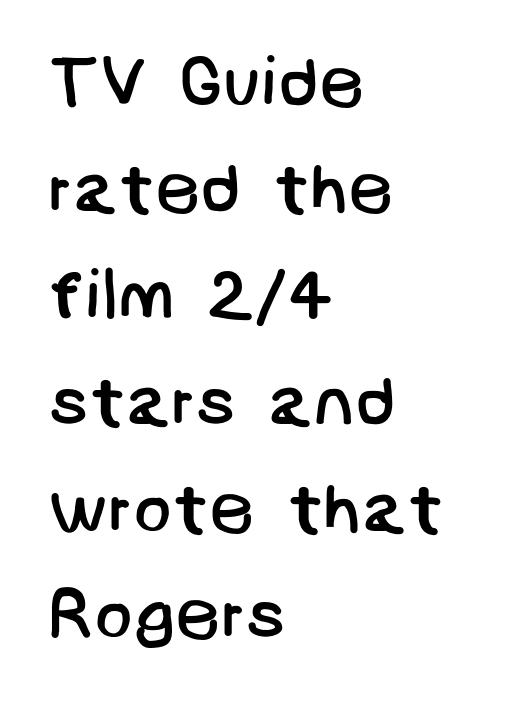
Q: Is the text bold? A: No.
Q: Is the typeface a serif or a sans-serif typeface? A: Sans-serif.
Q: Is the text underlined? A: No.
Q: How is the paragraph aligned? A: Left-aligned.
Q: Is the spacing between letters normal or unusually wide? A: Normal.
Q: Is the spacing between lines tight, normal or loose? A: Normal.
Q: Width (condensed, normal, or wide)? A: Normal.
Q: Stroke contrast? A: Low.
Q: x-height? A: Large.
